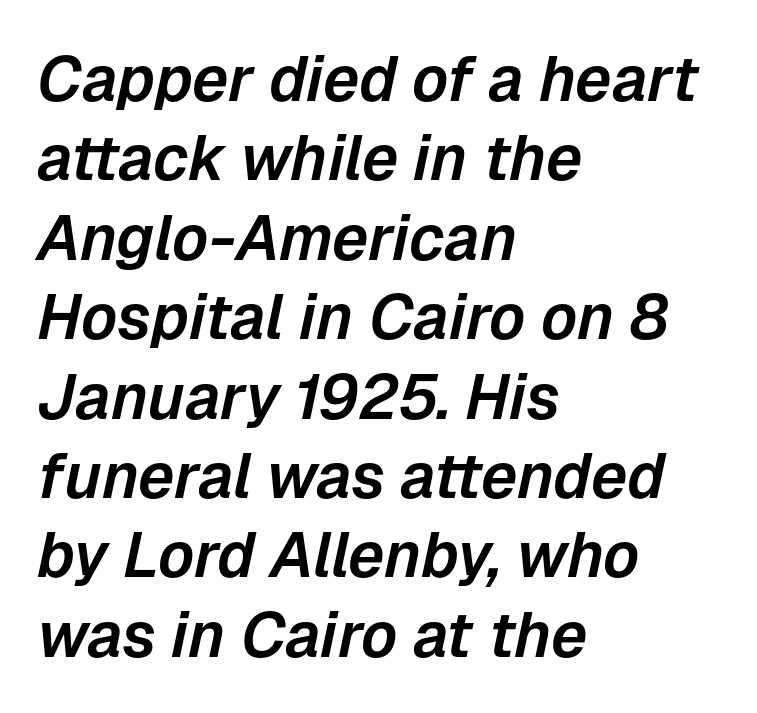
{"italic": "yes", "lean": "right", "slant_degrees": 12, "width": "normal", "stroke_contrast": "low", "x_height": "medium", "monospaced": "no", "underline": "no", "align": "left", "line_spacing": "normal", "line_spacing_ratio": 1.26, "letter_spacing": "normal", "letter_spacing_em": 0.0, "glyph_px": 63}
